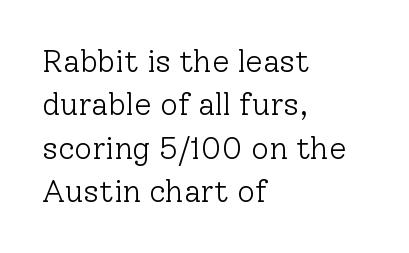
The image shows 31 px light serif type, upright; set left-aligned, normal line spacing (1.4x), normal letter spacing, not underlined; low stroke contrast and a medium x-height.
